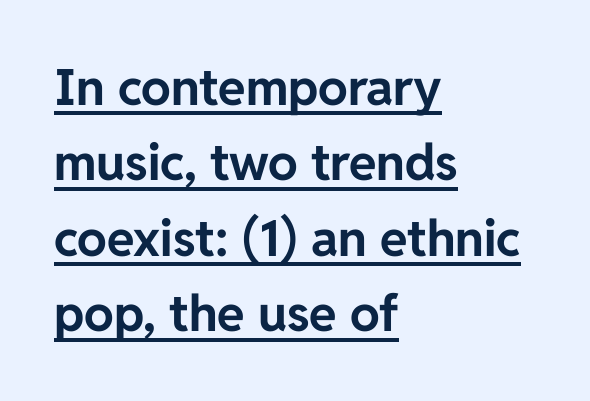
Q: Is the text bold? A: Yes.
Q: Is the text italic (slanted)? A: No, it is upright.
Q: Is the typeface a serif or a sans-serif typeface? A: Sans-serif.
Q: Is the text underlined? A: Yes.
Q: How is the paragraph aligned? A: Left-aligned.
Q: Is the spacing between letters normal or unusually wide? A: Normal.
Q: Is the spacing between lines tight, normal or loose? A: Normal.
Q: Width (condensed, normal, or wide)? A: Normal.
Q: Stroke contrast? A: Low.
Q: x-height? A: Medium.
Q: Monospaced? A: No.
